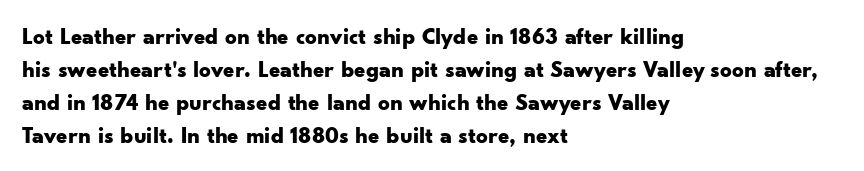
The gaps between neighbouring characters are ordinary and unremarkable. A dark, heavy texture on the line: the type is bold. Leftover space on each line is placed entirely after the last word. Reading down the column, the eye jumps a familiar distance to each next line. This is the regular roman posture of the typeface.
